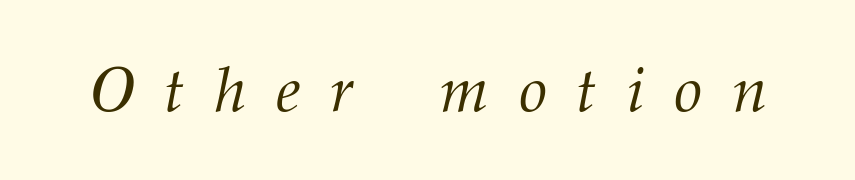
The space beneath each line is pristine and unruled. Quick note: italic. Summary of weight: not heavy and not bold. This is serif lettering, the kind often seen in printed books. You could not count columns in this text — the font is proportionally spaced.
